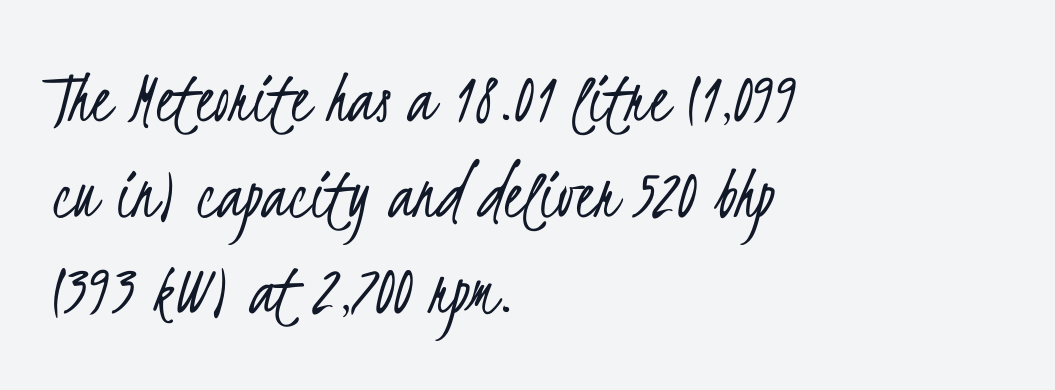
{"serif": "no", "bold": "no", "weight": "light", "width": "condensed", "stroke_contrast": "low", "x_height": "small", "monospaced": "no", "underline": "no", "align": "left", "line_spacing": "normal", "line_spacing_ratio": 1.26, "letter_spacing": "normal", "letter_spacing_em": 0.0, "glyph_px": 76}
